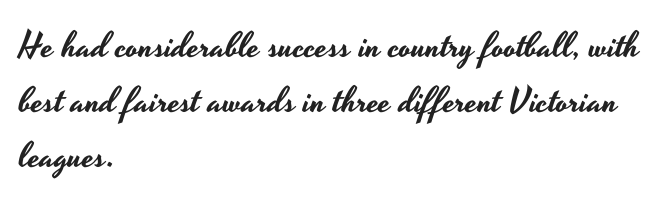
{"serif": "no", "width": "wide", "stroke_contrast": "low", "x_height": "small", "monospaced": "no", "underline": "no", "align": "left", "line_spacing": "normal", "line_spacing_ratio": 1.53, "letter_spacing": "normal", "letter_spacing_em": 0.0, "glyph_px": 36}
